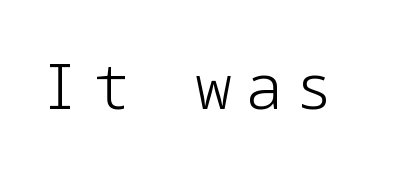
{"serif": "no", "italic": "no", "bold": "no", "weight": "light", "width": "normal", "stroke_contrast": "low", "x_height": "medium", "underline": "no", "letter_spacing": "wide", "letter_spacing_em": 0.22, "glyph_px": 62}
